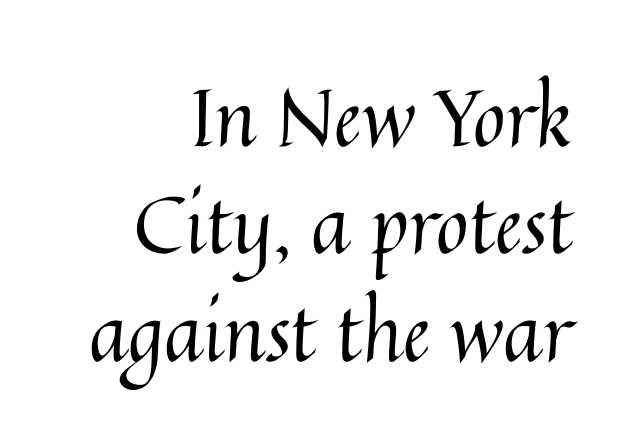
{"bold": "no", "weight": "regular", "width": "normal", "stroke_contrast": "medium", "x_height": "medium", "monospaced": "no", "underline": "no", "align": "right", "line_spacing": "normal", "line_spacing_ratio": 1.36, "letter_spacing": "normal", "letter_spacing_em": 0.0, "glyph_px": 79}
